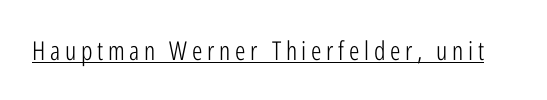
{"italic": "no", "bold": "no", "underline": "yes", "glyph_px": 26}
